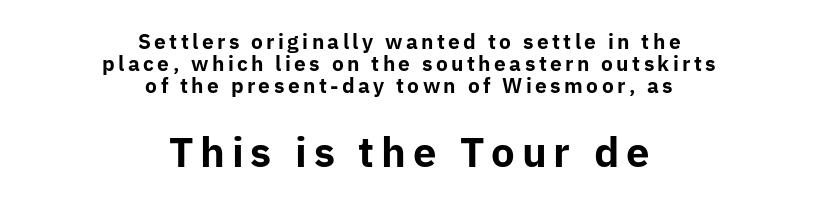
Glance below the letters and you will spot only blank space. Notice how descenders almost collide with the ascenders below — that's tight leading. If you drew a line through each stem, it would be perfectly vertical. On the weight axis this lands at bold, roughly 700.
